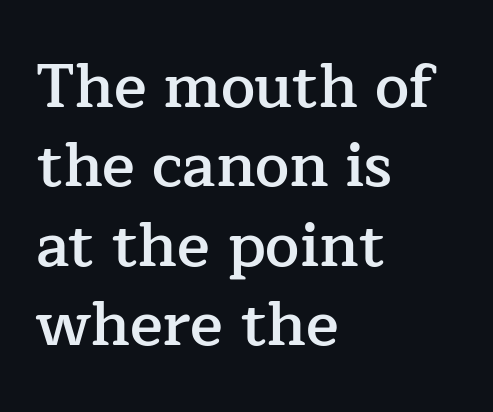
Q: Is the text bold? A: Semi-bold.
Q: Is the text italic (slanted)? A: No, it is upright.
Q: Is the typeface a serif or a sans-serif typeface? A: Serif.
Q: Is the text underlined? A: No.
Q: How is the paragraph aligned? A: Left-aligned.
Q: Is the spacing between letters normal or unusually wide? A: Normal.
Q: Is the spacing between lines tight, normal or loose? A: Normal.
Q: Width (condensed, normal, or wide)? A: Normal.
Q: Stroke contrast? A: Low.
Q: x-height? A: Medium.
Q: Monospaced? A: No.
